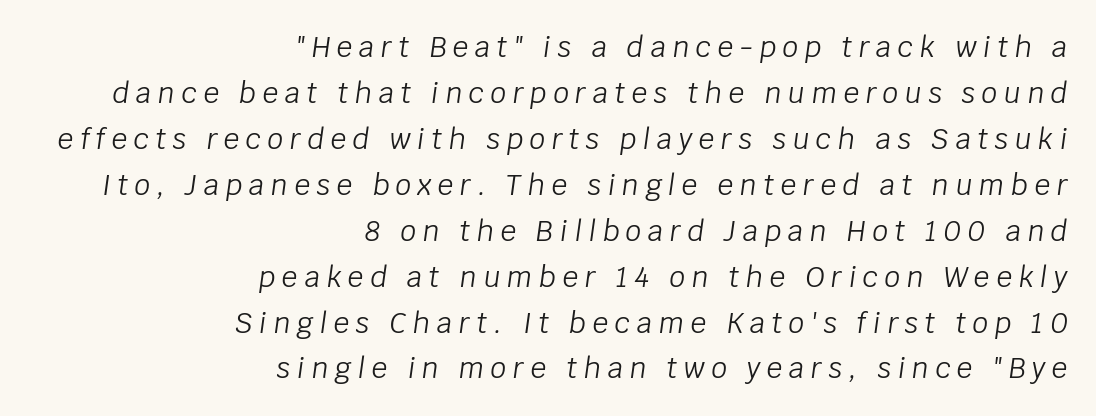
Where is the straight margin? On the right. Nothing heavy about these letters — not bold at all. Looks like regular typesetting: each glyph gets only the width it needs. Honestly, there is no underline to notice here at all. Characters are canted at an angle relative to the baseline's perpendicular. Is there much room between lines? A standard amount, neither cramped nor airy.
